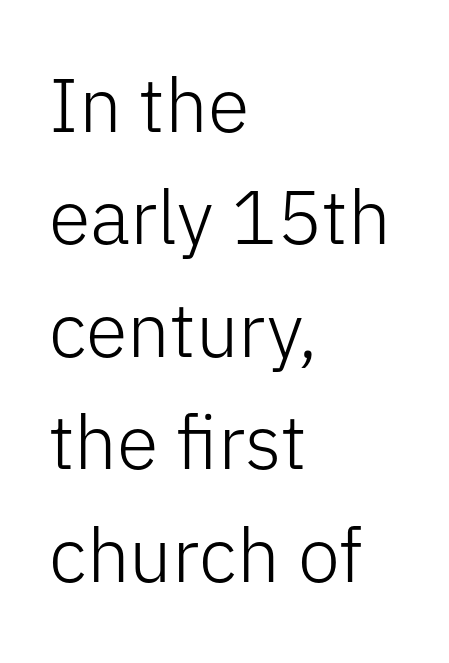
The image shows 76 px light sans-serif type, upright; set left-aligned, normal line spacing (1.48x), normal letter spacing, not underlined; low stroke contrast and a medium x-height.
